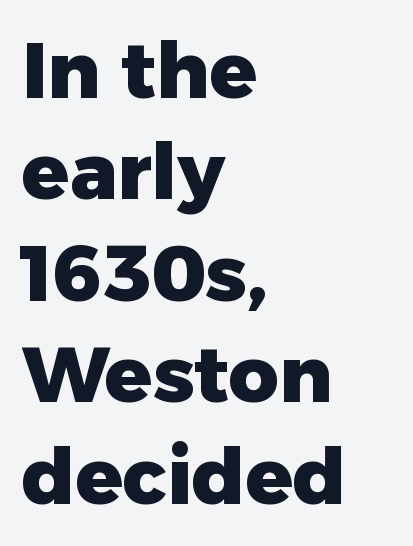
The image shows 78 px heavy sans-serif type, upright; set left-aligned, normal line spacing (1.3x), normal letter spacing, not underlined; low stroke contrast and a medium x-height.
